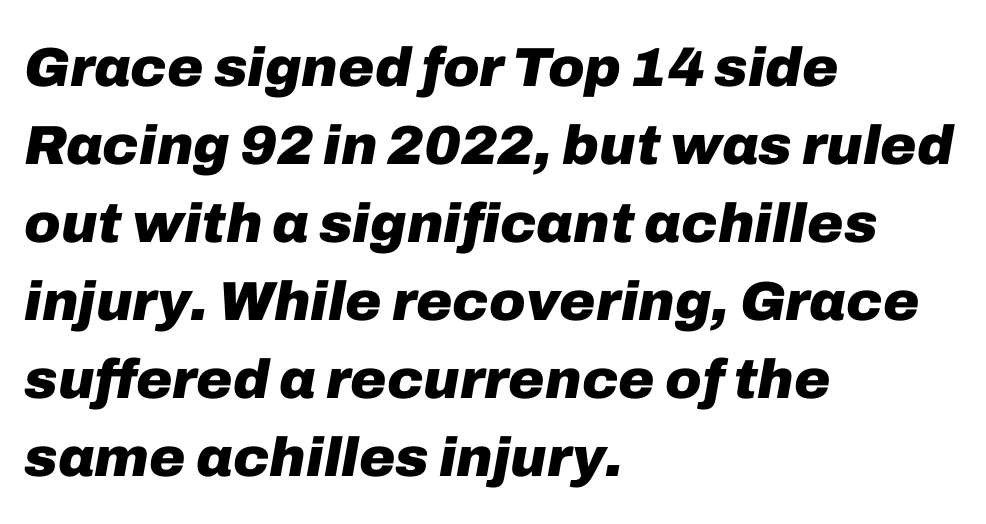
If you measured baseline to baseline, you'd find a middling distance. Each glyph is drawn with heavy, bold strokes. The text block is weighted toward the left margin, trailing off unevenly rightward. Every character sits at an angle, as italics do. Is this a fixed-width face? No — the glyphs have proportional, varying widths. Decoration check: the copy has no underline.
